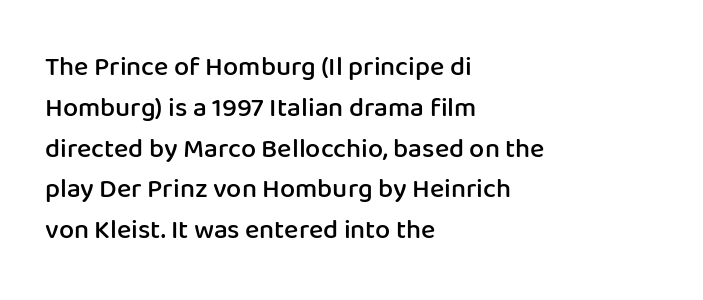
The image shows 27 px text type, upright; set left-aligned, normal line spacing (1.51x), normal letter spacing, not underlined.
